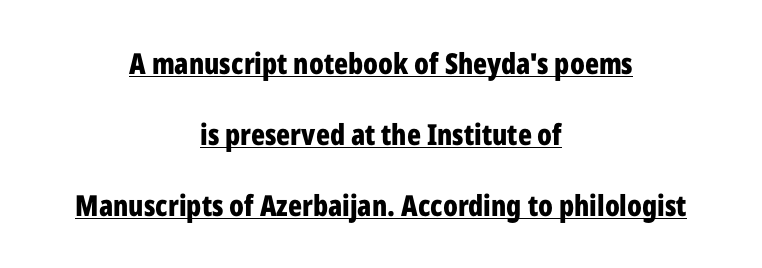
{"serif": "no", "italic": "no", "bold": "yes", "weight": "bold", "width": "condensed", "stroke_contrast": "low", "x_height": "medium", "monospaced": "no", "underline": "yes", "align": "center", "line_spacing": "loose", "line_spacing_ratio": 2.44, "letter_spacing": "normal", "letter_spacing_em": 0.0, "glyph_px": 29}
